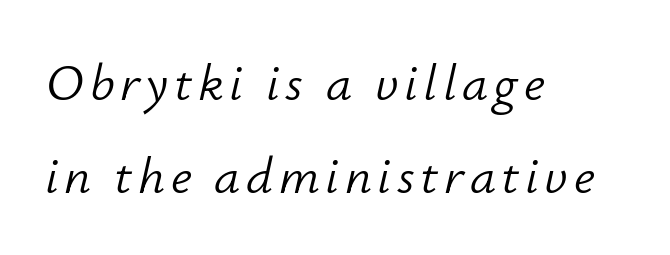
Q: Is the text bold? A: No.
Q: Is the text italic (slanted)? A: Yes, it leans right by about 12 degrees.
Q: Is the text underlined? A: No.
Q: How is the paragraph aligned? A: Left-aligned.
Q: Width (condensed, normal, or wide)? A: Normal.
Q: Stroke contrast? A: Low.
Q: x-height? A: Small.
Q: Monospaced? A: No.
